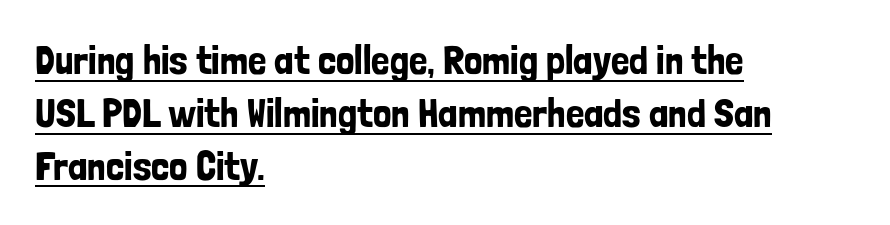
{"serif": "no", "italic": "no", "width": "condensed", "stroke_contrast": "low", "x_height": "medium", "monospaced": "no", "underline": "yes", "align": "left", "line_spacing": "normal", "line_spacing_ratio": 1.29, "letter_spacing": "normal", "letter_spacing_em": 0.0, "glyph_px": 41}
